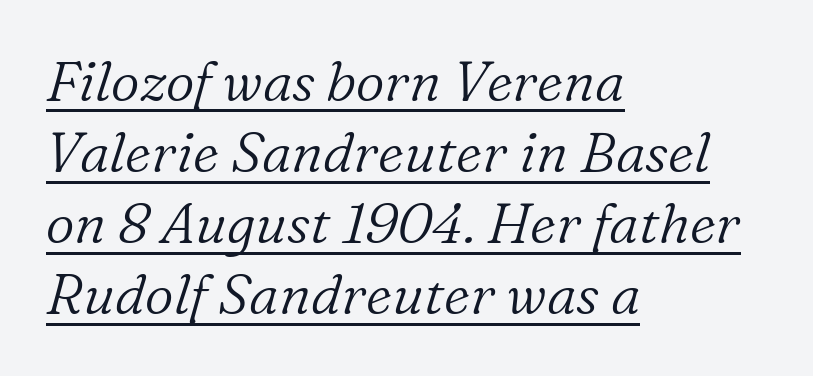
Beneath each row of characters lies a ruled line. Here the designer chose a conventional face with non-uniform glyph widths. Horizontal bands of white between lines are of average thickness. Examine the stroke ends and you'll spot serifs.
